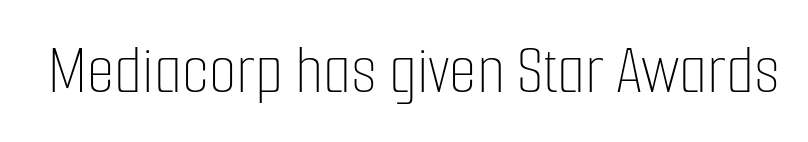
The image shows 71 px thin, condensed type, upright; set normal letter spacing, not underlined; low stroke contrast and a medium x-height.
